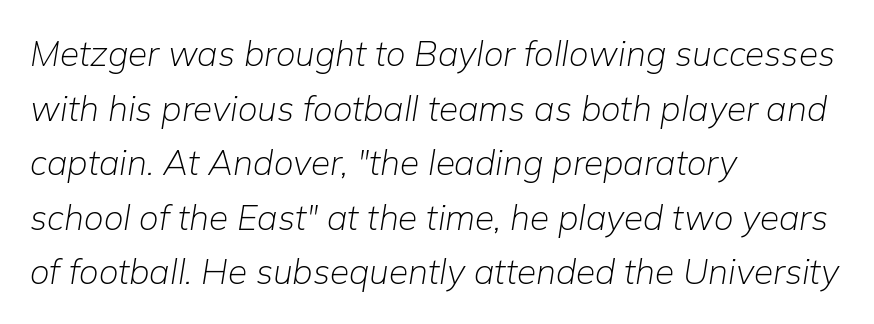
The strip under each line holds only bare page. Heft: none added — not bold. The glyphs look as if they've been sheared to an angle. The rendering uses a moderate line-height, typical for paragraphs. The paragraph shown leans on its left margin. A typesetter would call this proportional, since set widths differ per character.
